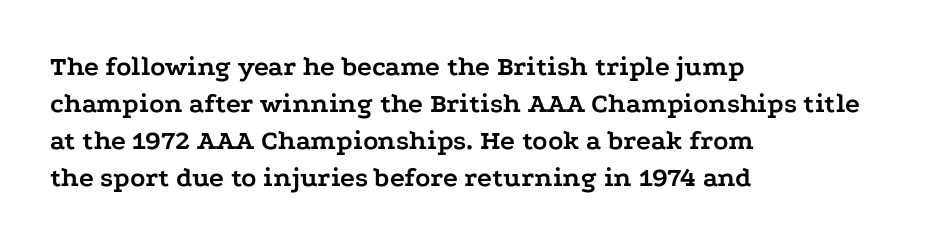
{"serif": "yes", "italic": "no", "bold": "yes", "weight": "semibold", "width": "wide", "stroke_contrast": "low", "x_height": "medium", "monospaced": "no", "underline": "no", "align": "left", "line_spacing": "normal", "line_spacing_ratio": 1.32, "letter_spacing": "normal", "letter_spacing_em": 0.0, "glyph_px": 28}
